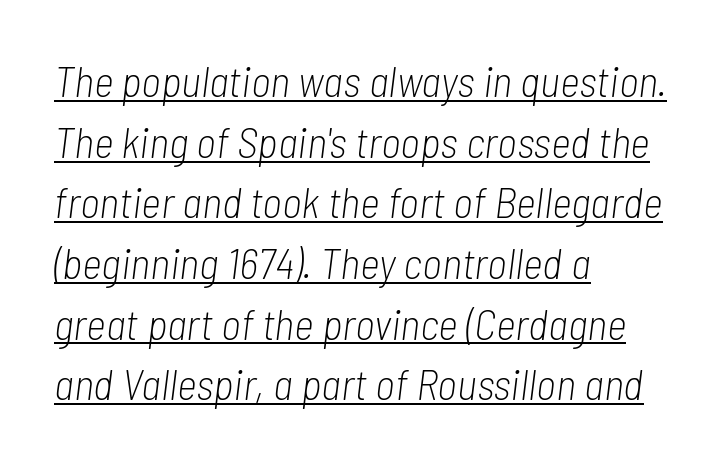
Q: Is the text bold? A: No.
Q: Is the text italic (slanted)? A: Yes, it leans right by about 7 degrees.
Q: Is the text underlined? A: Yes.
Q: How is the paragraph aligned? A: Left-aligned.
Q: Is the spacing between letters normal or unusually wide? A: Normal.
Q: Is the spacing between lines tight, normal or loose? A: Normal.
Q: Width (condensed, normal, or wide)? A: Condensed.
Q: Stroke contrast? A: Low.
Q: x-height? A: Medium.
Q: Monospaced? A: No.
